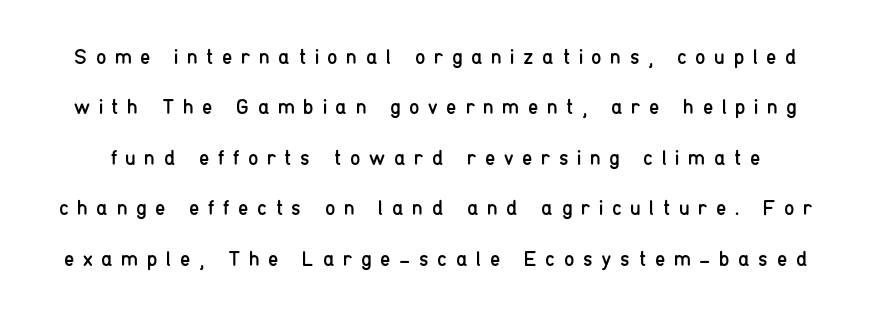
{"italic": "no", "bold": "no", "underline": "no", "line_spacing": "loose", "line_spacing_ratio": 2.4, "letter_spacing": "wide", "letter_spacing_em": 0.41, "glyph_px": 21}
